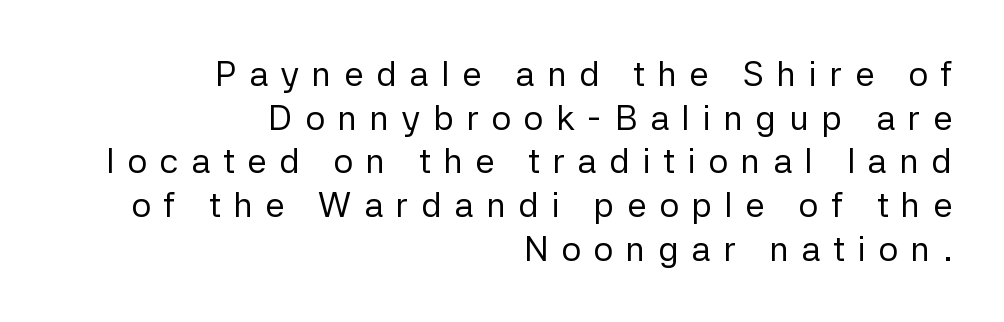
Q: Is the text bold? A: No.
Q: Is the text italic (slanted)? A: No, it is upright.
Q: Is the typeface a serif or a sans-serif typeface? A: Sans-serif.
Q: Is the text underlined? A: No.
Q: How is the paragraph aligned? A: Right-aligned.
Q: Is the spacing between letters normal or unusually wide? A: Unusually wide.
Q: Is the spacing between lines tight, normal or loose? A: Normal.
Q: Width (condensed, normal, or wide)? A: Normal.
Q: Stroke contrast? A: Low.
Q: x-height? A: Medium.
Q: Monospaced? A: No.
